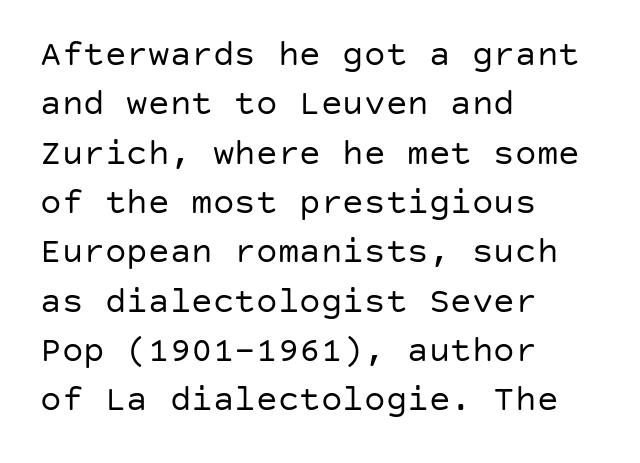
{"serif": "no", "italic": "no", "bold": "no", "weight": "regular", "width": "normal", "stroke_contrast": "low", "x_height": "large", "underline": "no", "align": "left", "line_spacing": "normal", "line_spacing_ratio": 1.37, "letter_spacing": "normal", "letter_spacing_em": 0.0, "glyph_px": 36}
